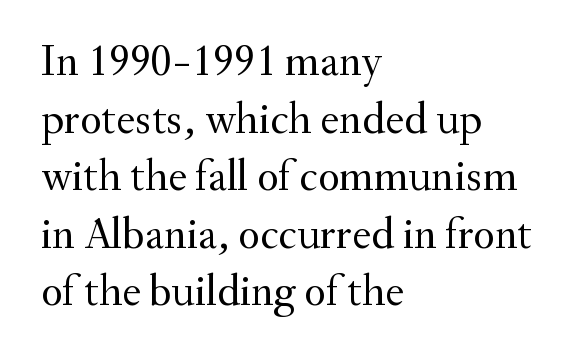
The image shows 45 px regular-weight serif type, upright; set left-aligned, normal line spacing (1.28x), normal letter spacing, not underlined; medium stroke contrast and a small x-height.
